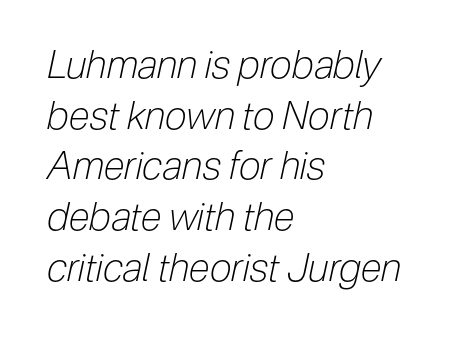
{"italic": "yes", "lean": "right", "slant_degrees": 12, "bold": "no", "weight": "light", "width": "condensed", "stroke_contrast": "low", "x_height": "medium", "monospaced": "no", "underline": "no", "align": "left", "line_spacing": "normal", "line_spacing_ratio": 1.3, "letter_spacing": "normal", "letter_spacing_em": 0.0, "glyph_px": 39}
